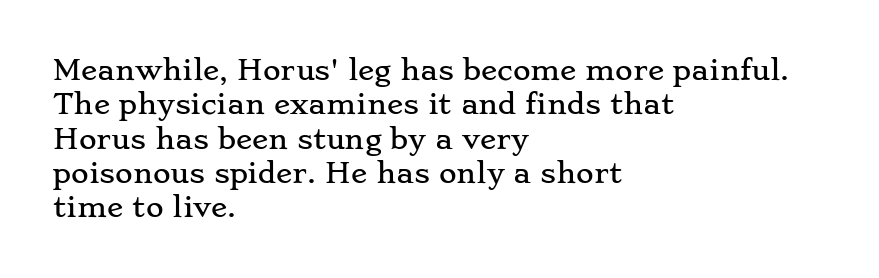
Do the letters lean? They stand straight. Lines of text with bare space underneath. The passage shown stacks its lines at a standard gap. Casual observation: everything's shoved over to the left.
